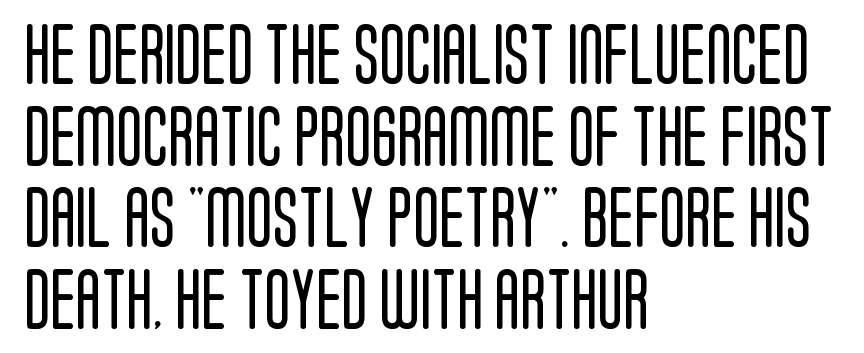
The image shows 60 px regular-weight, condensed sans-serif type, upright; set left-aligned, normal line spacing (1.36x), normal letter spacing, not underlined; low stroke contrast and a large x-height.
